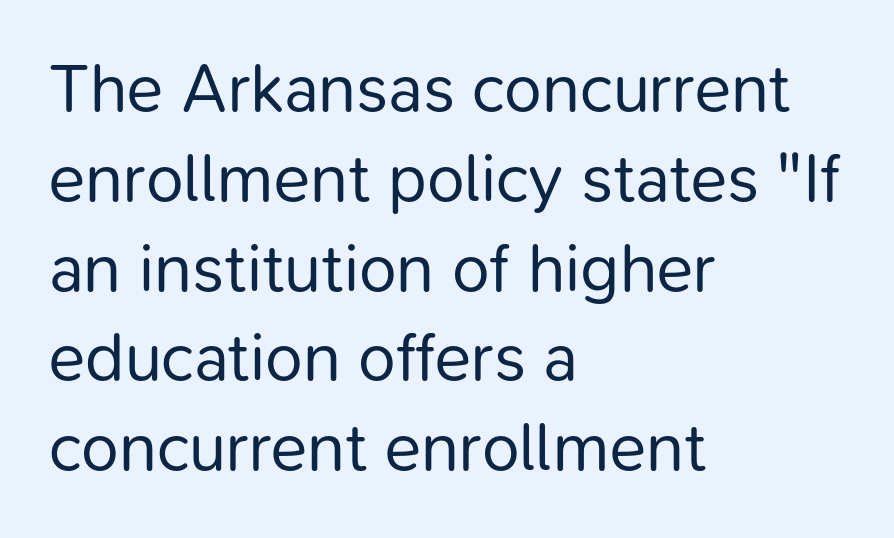
{"serif": "no", "italic": "no", "bold": "no", "weight": "regular", "width": "normal", "stroke_contrast": "low", "x_height": "medium", "monospaced": "no", "underline": "no", "align": "left", "line_spacing": "normal", "line_spacing_ratio": 1.32, "letter_spacing": "normal", "letter_spacing_em": 0.0, "glyph_px": 68}
